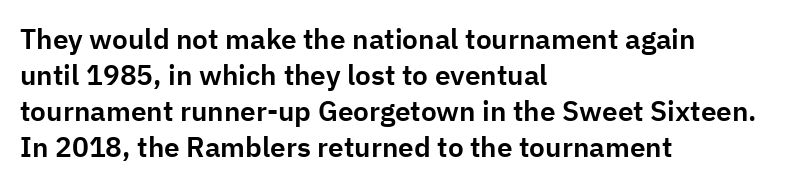
These lines sit exactly where default settings would place them. Plain, unruled lines of type. Compared with typical body copy, the letter spacing here is the same. You can tell from the bare stems that sans-serif type was used. Tall strokes in this sample are plumb rather than angled. If you drew a ruler down the left edge, every line would touch it.
